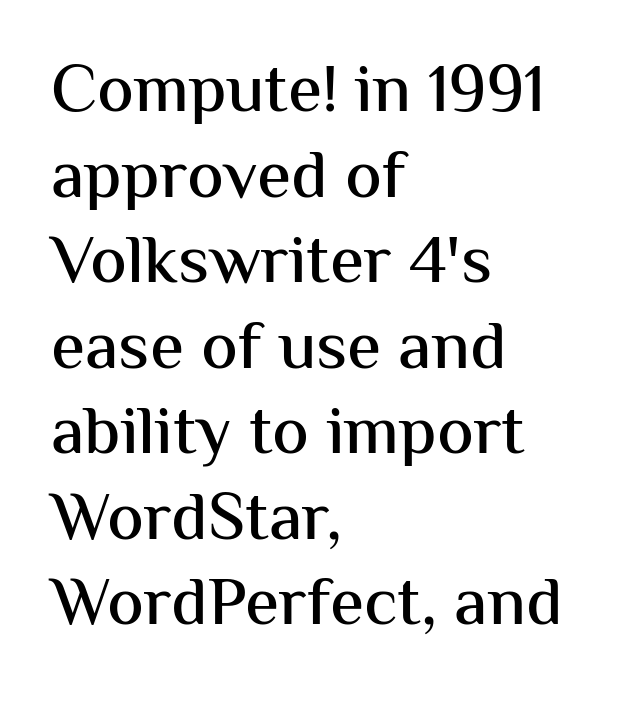
{"serif": "no", "italic": "no", "width": "normal", "stroke_contrast": "medium", "x_height": "medium", "monospaced": "no", "underline": "no", "align": "left", "line_spacing_ratio": 1.24, "letter_spacing": "normal", "letter_spacing_em": 0.0, "glyph_px": 69}
